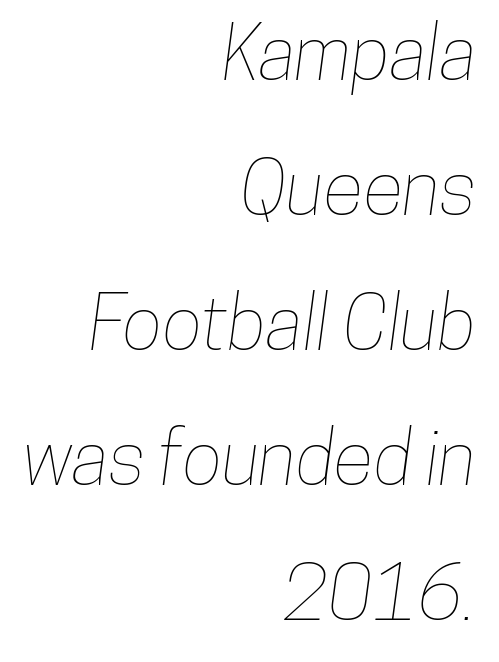
Q: Is the text underlined? A: No.
Q: How is the paragraph aligned? A: Right-aligned.
Q: Is the spacing between letters normal or unusually wide? A: Normal.
Q: Width (condensed, normal, or wide)? A: Condensed.
Q: Stroke contrast? A: Low.
Q: x-height? A: Medium.
Q: Monospaced? A: No.
